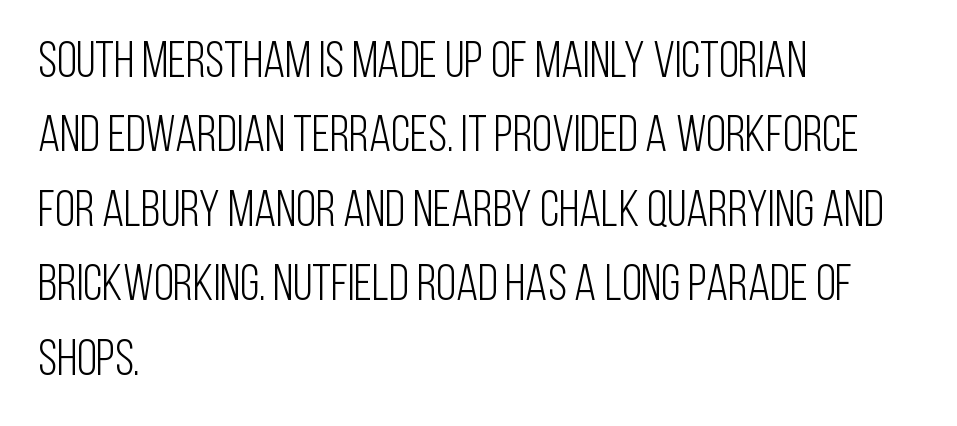
Students, observe: this is what conventionally led text looks like. Nobody drew a line under any word here. These lines are rendered in a variable-pitch font. The typeface has the unassuming heft of standard copy or less.
